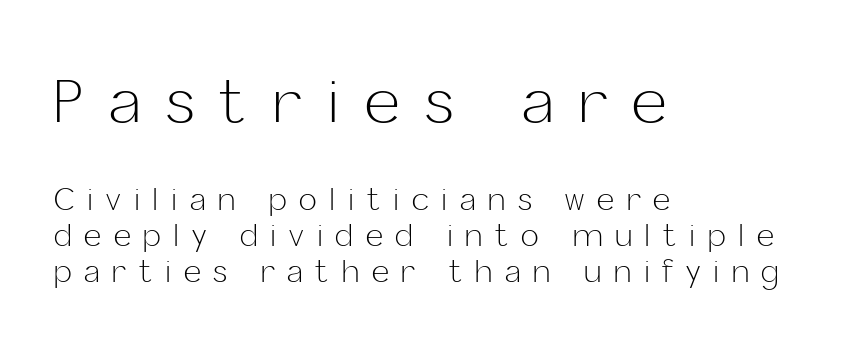
The face used here is proportionally spaced, like ordinary book or web type. The letters in the upper block stand taller than those in the block below. The font is comparable to plain body text, perhaps lighter. The glyphs are unaccompanied by any horizontal stroke below them. These lines were composed using upright roman letters.
